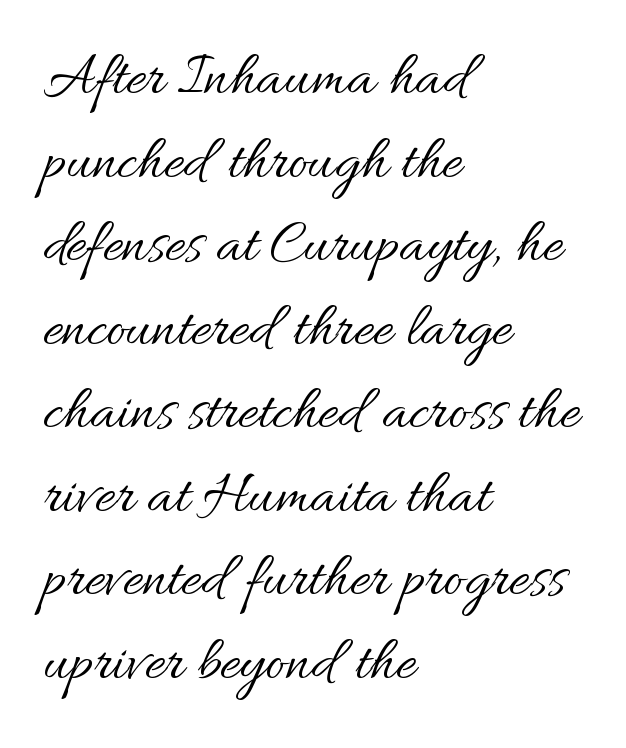
Q: Is the text bold? A: No.
Q: Is the text italic (slanted)? A: Yes.
Q: Is the text underlined? A: No.
Q: How is the paragraph aligned? A: Left-aligned.
Q: Is the spacing between letters normal or unusually wide? A: Normal.
Q: Is the spacing between lines tight, normal or loose? A: Normal.
Q: Width (condensed, normal, or wide)? A: Normal.
Q: Stroke contrast? A: Medium.
Q: x-height? A: Small.
Q: Monospaced? A: No.
